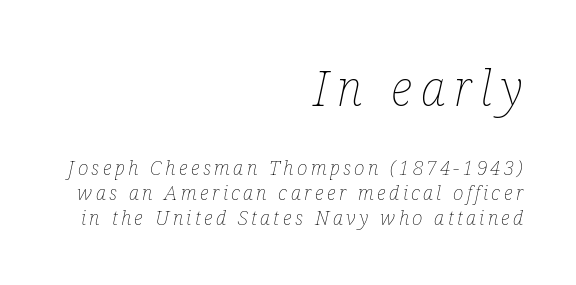
Q: Is the text bold? A: No.
Q: Is the text italic (slanted)? A: Yes, it leans right by about 12 degrees.
Q: Is the text underlined? A: No.
Q: How is the paragraph aligned? A: Right-aligned.
Q: Is the spacing between lines tight, normal or loose? A: Normal.
Q: Which block of text is set in a larger size, the first (top) or the second (bottom)? A: The first (top) one.
Q: Width (condensed, normal, or wide)? A: Condensed.
Q: Stroke contrast? A: Low.
Q: x-height? A: Medium.
Q: Monospaced? A: No.
